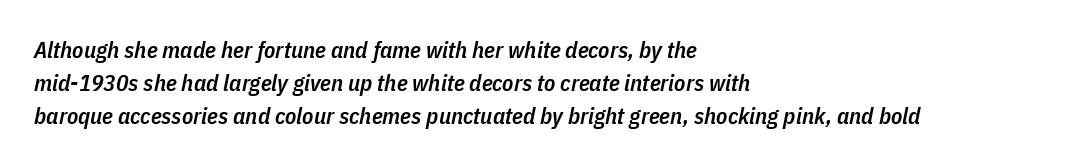
The image shows 23 px text type, italic (leaning right); set left-aligned, normal line spacing (1.43x), normal letter spacing, not underlined.
